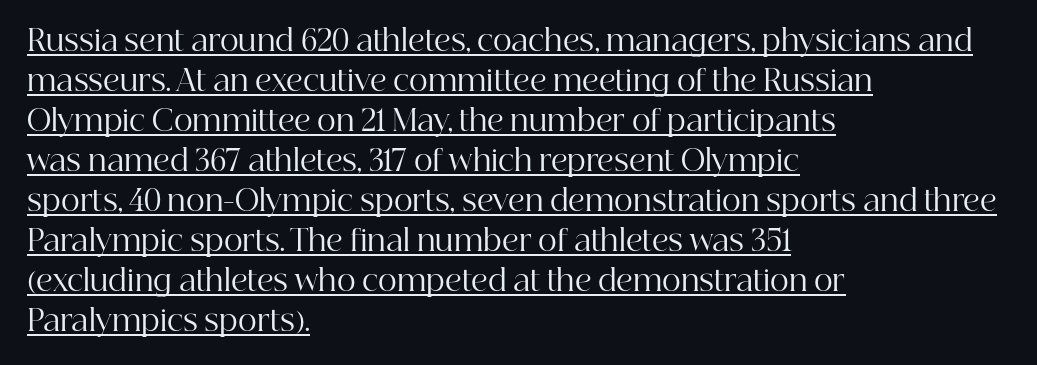
The image shows 29 px regular-weight serif type, upright; set left-aligned, normal line spacing (1.38x), normal letter spacing, underlined; high stroke contrast and a medium x-height.
